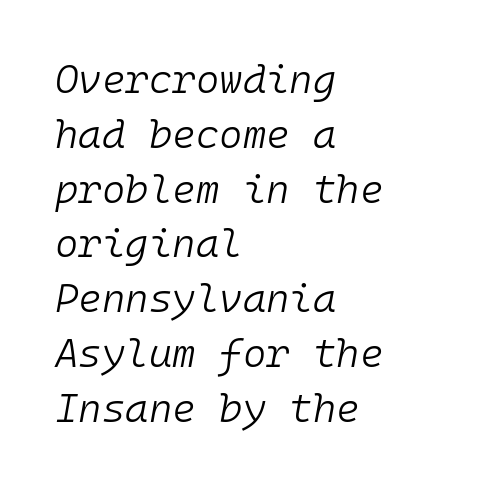
The image shows 40 px light type, italic (leaning right), monospaced; set left-aligned, normal line spacing (1.37x), normal letter spacing, not underlined; low stroke contrast and a medium x-height.
